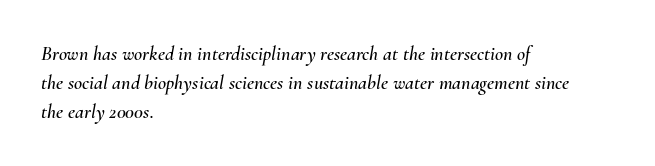
Q: Is the text italic (slanted)? A: Yes, it leans right by about 10 degrees.
Q: Is the text underlined? A: No.
Q: How is the paragraph aligned? A: Left-aligned.
Q: Is the spacing between letters normal or unusually wide? A: Normal.
Q: Is the spacing between lines tight, normal or loose? A: Normal.
